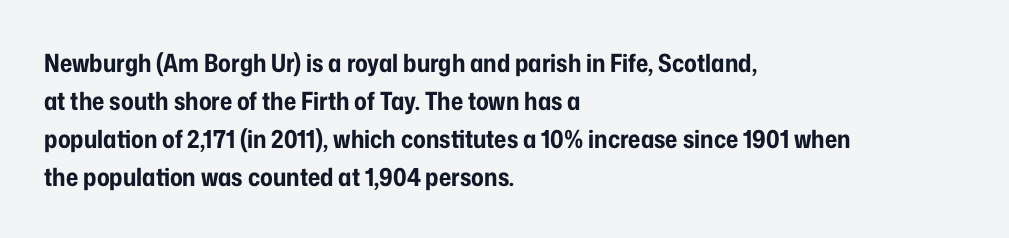
{"italic": "no", "bold": "yes", "underline": "no", "align": "left", "line_spacing": "normal", "line_spacing_ratio": 1.52, "letter_spacing": "normal", "letter_spacing_em": 0.0, "glyph_px": 25}
